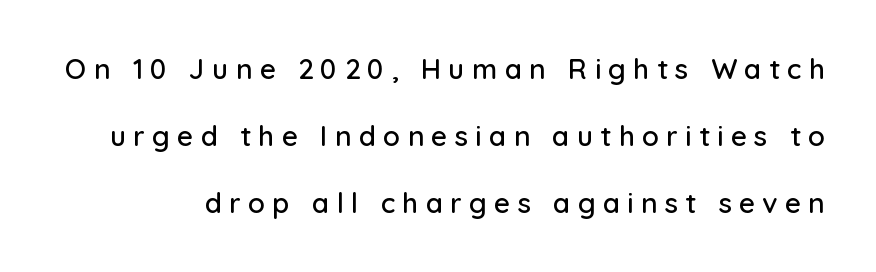
Q: Is the text italic (slanted)? A: No, it is upright.
Q: Is the typeface a serif or a sans-serif typeface? A: Sans-serif.
Q: Is the text underlined? A: No.
Q: Is the spacing between letters normal or unusually wide? A: Unusually wide.
Q: Is the spacing between lines tight, normal or loose? A: Loose.
Q: Width (condensed, normal, or wide)? A: Normal.
Q: Stroke contrast? A: Low.
Q: x-height? A: Medium.
Q: Monospaced? A: No.
